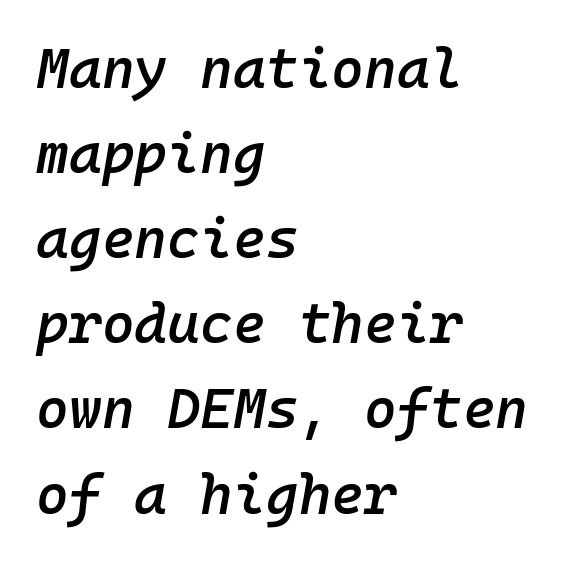
Q: Is the text bold? A: Semi-bold.
Q: Is the text italic (slanted)? A: Yes, it leans right by about 10 degrees.
Q: Is the text underlined? A: No.
Q: How is the paragraph aligned? A: Left-aligned.
Q: Is the spacing between letters normal or unusually wide? A: Normal.
Q: Is the spacing between lines tight, normal or loose? A: Normal.
Q: Width (condensed, normal, or wide)? A: Normal.
Q: Stroke contrast? A: Low.
Q: x-height? A: Medium.
Q: Monospaced? A: Yes.
